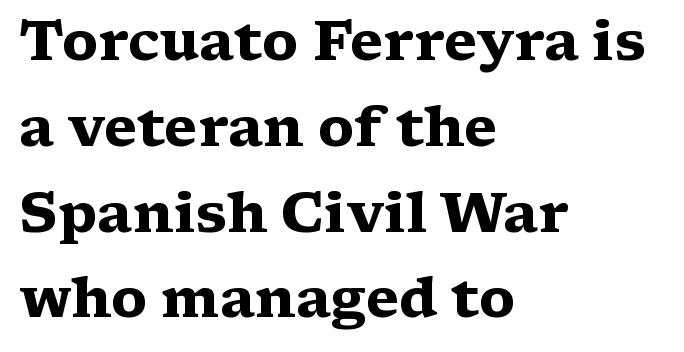
Q: Is the text bold? A: Yes.
Q: Is the text italic (slanted)? A: No, it is upright.
Q: Is the typeface a serif or a sans-serif typeface? A: Serif.
Q: Is the text underlined? A: No.
Q: How is the paragraph aligned? A: Left-aligned.
Q: Is the spacing between letters normal or unusually wide? A: Normal.
Q: Is the spacing between lines tight, normal or loose? A: Normal.
Q: Width (condensed, normal, or wide)? A: Wide.
Q: Stroke contrast? A: Medium.
Q: x-height? A: Medium.
Q: Monospaced? A: No.
